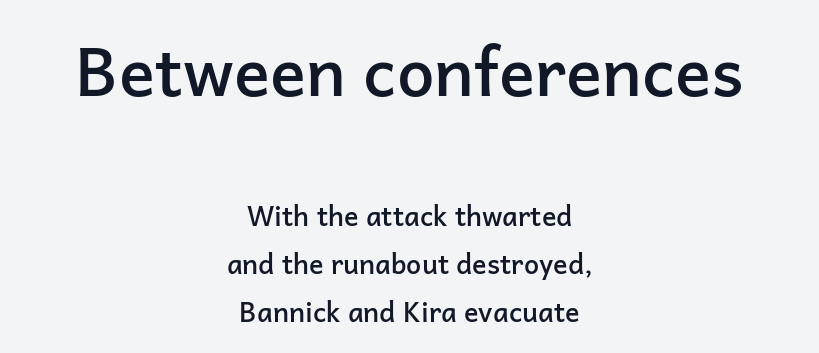
The image shows 67 px semibold sans-serif type, upright; set centered, line spacing 1.78x, normal letter spacing, not underlined; the first (top) block is 2.48x larger; low stroke contrast and a medium x-height.
